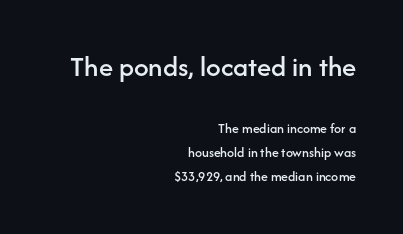
{"serif": "no", "italic": "no", "width": "normal", "stroke_contrast": "low", "x_height": "medium", "monospaced": "no", "underline": "no", "align": "right", "line_spacing": "normal", "line_spacing_ratio": 1.7, "letter_spacing": "normal", "letter_spacing_em": 0.0, "larger_block": "first", "size_ratio": 2.07, "glyph_px": 29}
